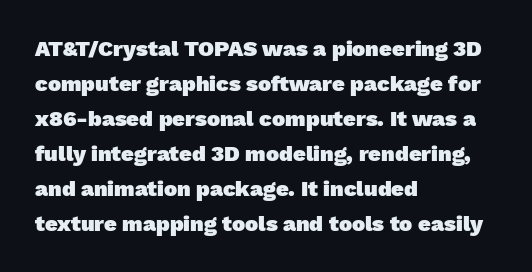
Q: Is the text bold? A: Yes.
Q: Is the text underlined? A: No.
Q: How is the paragraph aligned? A: Left-aligned.
Q: Is the spacing between letters normal or unusually wide? A: Normal.
Q: Is the spacing between lines tight, normal or loose? A: Normal.
